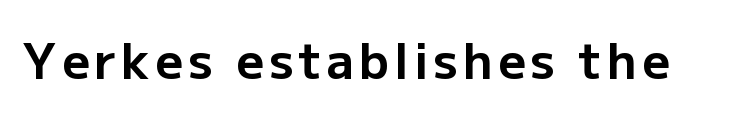
Q: Is the text bold? A: Yes.
Q: Is the text italic (slanted)? A: No, it is upright.
Q: Is the typeface a serif or a sans-serif typeface? A: Sans-serif.
Q: Is the text underlined? A: No.
Q: Width (condensed, normal, or wide)? A: Normal.
Q: Stroke contrast? A: Low.
Q: x-height? A: Medium.
Q: Monospaced? A: No.
